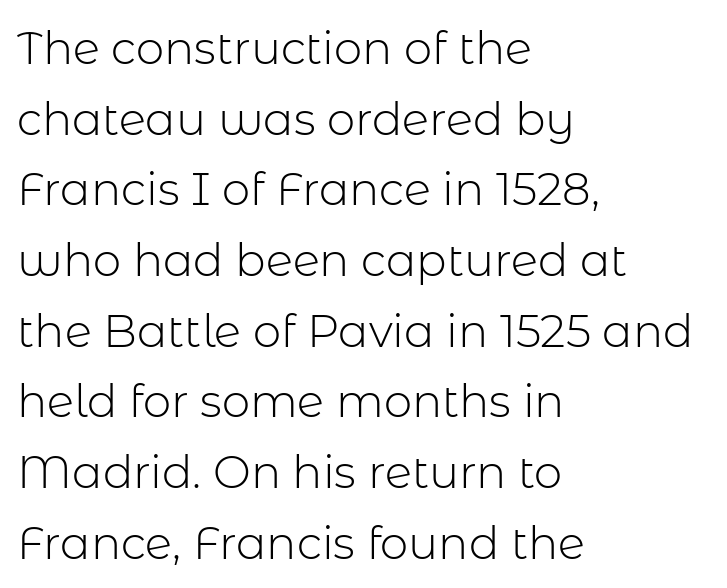
{"serif": "no", "italic": "no", "bold": "no", "weight": "light", "width": "normal", "stroke_contrast": "low", "x_height": "medium", "monospaced": "no", "underline": "no", "align": "left", "line_spacing": "normal", "line_spacing_ratio": 1.57, "letter_spacing": "normal", "letter_spacing_em": 0.0, "glyph_px": 45}
